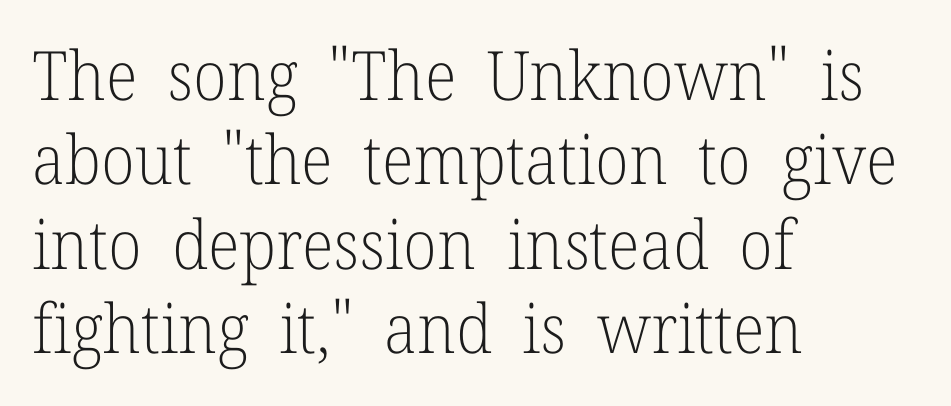
Note the varied advance widths — an 'i' is clearly narrower than an 'm'. Rule under the text: the space is simply empty. Letter spacing: default. The lines are quadded left. The letters look calm and open, with moderate or lighter stems. This rendering employs a face with finishing strokes, i.e., a serif.
